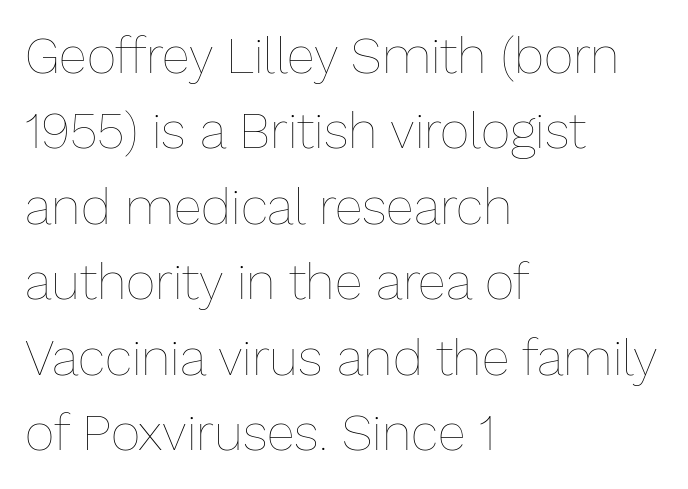
The image shows 51 px thin type, upright; set left-aligned, normal line spacing (1.48x), normal letter spacing, not underlined; low stroke contrast and a medium x-height.
